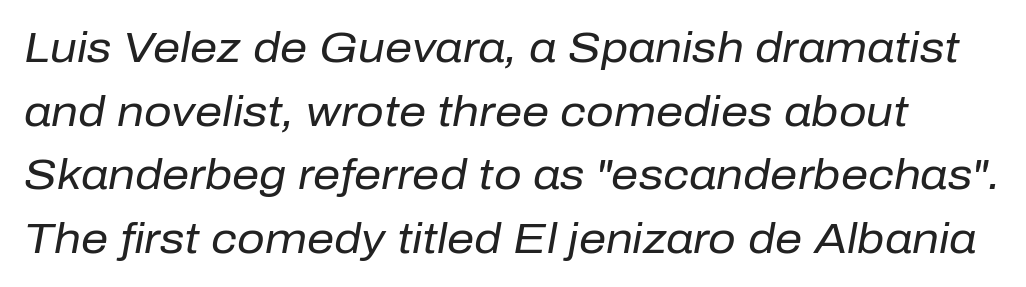
Italic: yes, the glyphs are oblique. Compared with a typical body face, this is equally light or lighter still. This rendering leaves character spacing at its baseline value. Horizontal bands of white between lines are of average thickness. Just letters on the line, the space beneath them empty.
